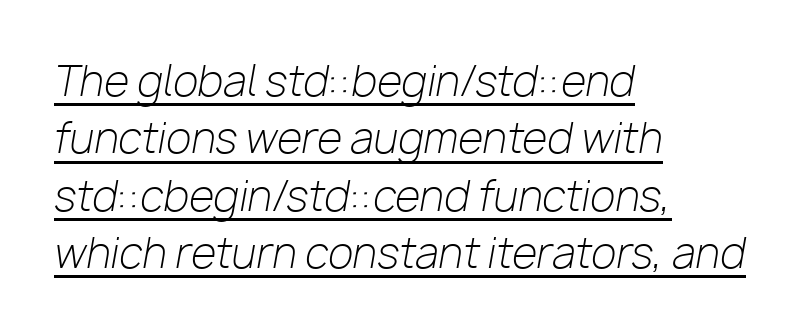
Q: Is the text bold? A: No.
Q: Is the text italic (slanted)? A: Yes, it leans right by about 10 degrees.
Q: Is the text underlined? A: Yes.
Q: How is the paragraph aligned? A: Left-aligned.
Q: Is the spacing between letters normal or unusually wide? A: Normal.
Q: Is the spacing between lines tight, normal or loose? A: Normal.
Q: Width (condensed, normal, or wide)? A: Normal.
Q: Stroke contrast? A: Low.
Q: x-height? A: Medium.
Q: Monospaced? A: No.
